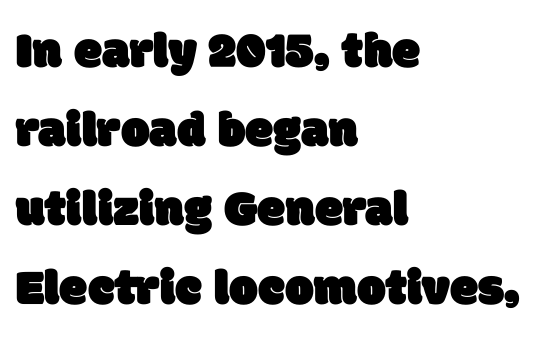
{"serif": "no", "width": "normal", "stroke_contrast": "low", "x_height": "large", "monospaced": "no", "underline": "no", "align": "left", "line_spacing": "normal", "line_spacing_ratio": 1.55, "letter_spacing": "normal", "letter_spacing_em": 0.0, "glyph_px": 51}
